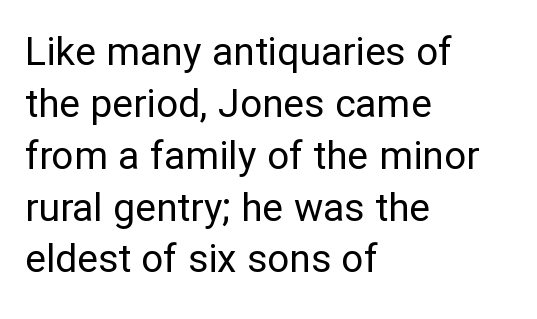
Line spacing here is normal. Posture: upright roman. You could not count columns in this text — the font is proportionally spaced. The line texture is even and compact thanks to regular tracking. Only glyphs here, with clear space below each row. Serif or sans? Sans — the stroke terminals are bare.
